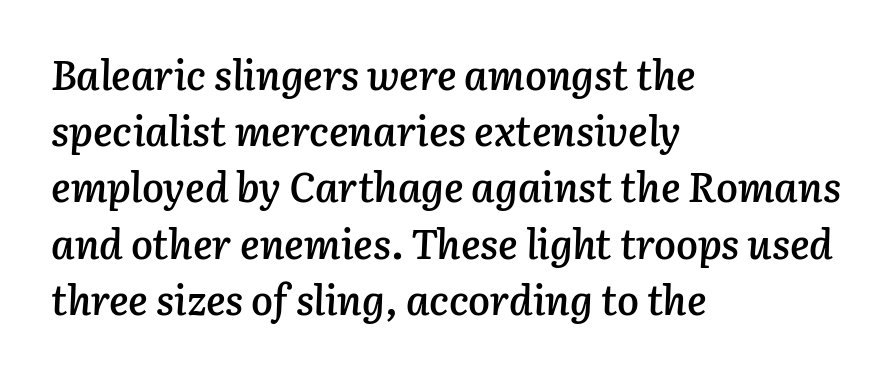
The image shows 41 px semibold type, italic (leaning right); set left-aligned, normal line spacing (1.37x), normal letter spacing, not underlined; low stroke contrast and a medium x-height.
